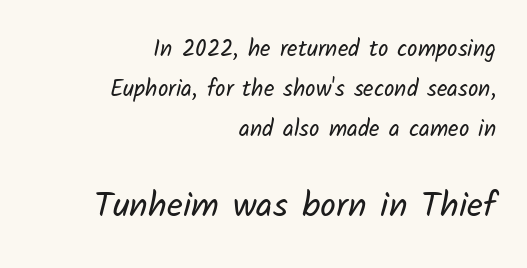
{"serif": "no", "bold": "no", "weight": "regular", "width": "normal", "stroke_contrast": "low", "x_height": "medium", "monospaced": "no", "underline": "no", "align": "right", "line_spacing_ratio": 1.74, "letter_spacing": "normal", "letter_spacing_em": 0.0, "larger_block": "second", "size_ratio": 1.52, "glyph_px": 35}
